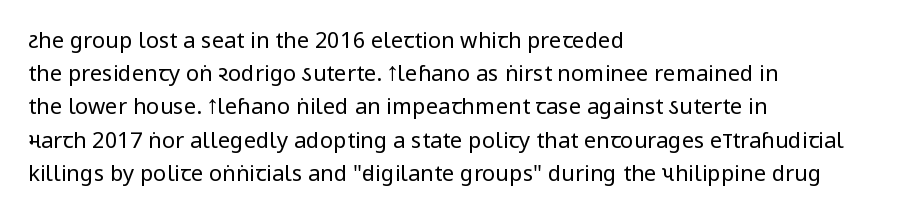
Q: Is the text bold? A: No.
Q: Is the text italic (slanted)? A: No, it is upright.
Q: Is the text underlined? A: No.
Q: How is the paragraph aligned? A: Left-aligned.
Q: Is the spacing between letters normal or unusually wide? A: Normal.
Q: Is the spacing between lines tight, normal or loose? A: Normal.
